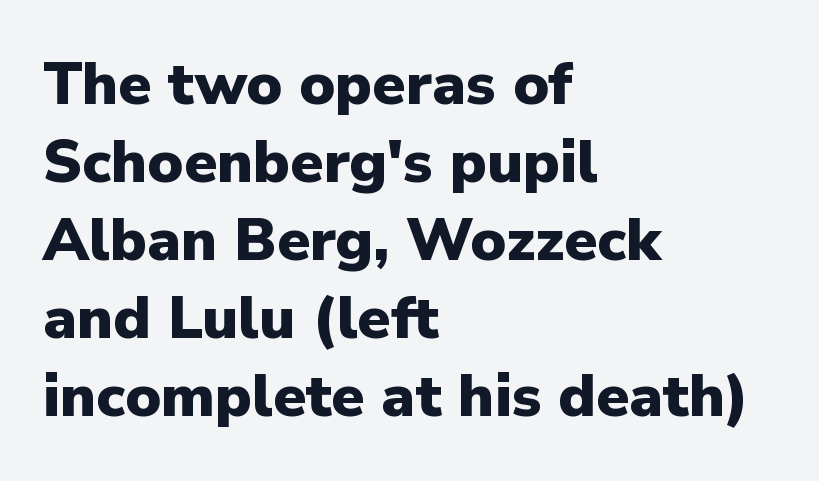
Q: Is the text bold? A: Yes.
Q: Is the text italic (slanted)? A: No, it is upright.
Q: Is the typeface a serif or a sans-serif typeface? A: Sans-serif.
Q: Is the text underlined? A: No.
Q: How is the paragraph aligned? A: Left-aligned.
Q: Is the spacing between letters normal or unusually wide? A: Normal.
Q: Is the spacing between lines tight, normal or loose? A: Normal.
Q: Width (condensed, normal, or wide)? A: Normal.
Q: Stroke contrast? A: Low.
Q: x-height? A: Medium.
Q: Monospaced? A: No.
